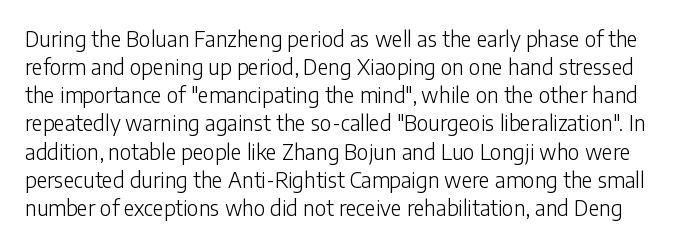
{"italic": "no", "bold": "no", "underline": "no", "line_spacing": "normal", "line_spacing_ratio": 1.34, "letter_spacing": "normal", "letter_spacing_em": 0.0, "glyph_px": 21}
